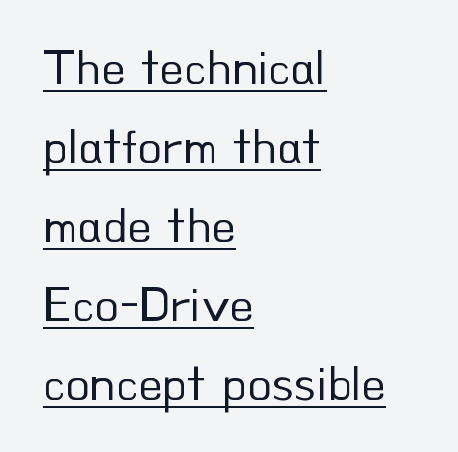
The image shows 50 px regular-weight sans-serif type, upright; set left-aligned, normal line spacing (1.58x), normal letter spacing, underlined; low stroke contrast and a small x-height.
